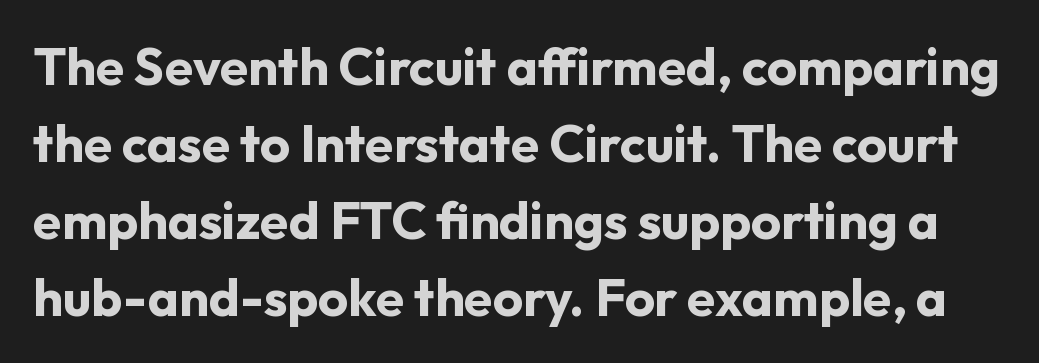
Q: Is the text bold? A: Yes.
Q: Is the text italic (slanted)? A: No, it is upright.
Q: Is the typeface a serif or a sans-serif typeface? A: Sans-serif.
Q: Is the text underlined? A: No.
Q: Is the spacing between letters normal or unusually wide? A: Normal.
Q: Is the spacing between lines tight, normal or loose? A: Normal.
Q: Width (condensed, normal, or wide)? A: Normal.
Q: Stroke contrast? A: Low.
Q: x-height? A: Medium.
Q: Monospaced? A: No.
